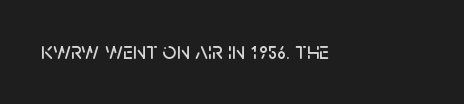
The image shows 24 px text type, upright; set normal letter spacing, not underlined.
